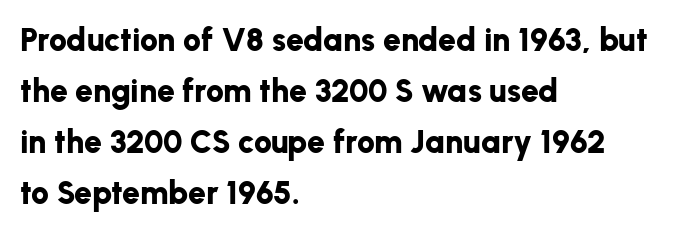
Each new line begins a customary step beneath the previous one. Serifs: no, the terminals of the letterforms are clean. Character widths vary here, with narrow letters taking less room than wide ones. Italic? Not at all — the glyphs are vertical.
